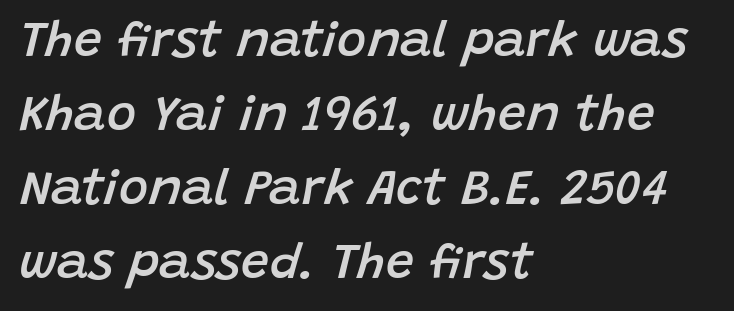
Honestly, the letter spacing is just normal — you wouldn't notice it. In terms of posture, this sample is oblique. Compared with a centered layout, this one pins lines to the left instead. The strokes are fattened partway — semibold, not bold. This sample has the flowing, uneven cadence of proportional lettering.
